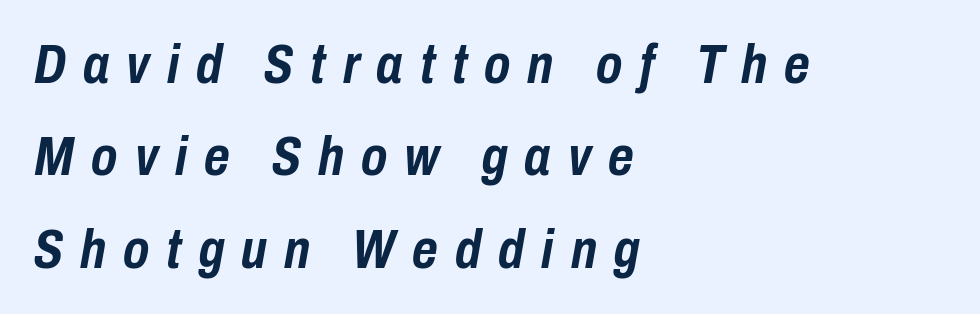
Has an underline been added? It has not. Yep, that's italic — everything's leaning. Normally led — the rows are evenly, conventionally spaced. Alignment: flush left. Varying glyph widths throughout — classic text-font behaviour. Characters follow at a spacing far wider than the type designer built in.
